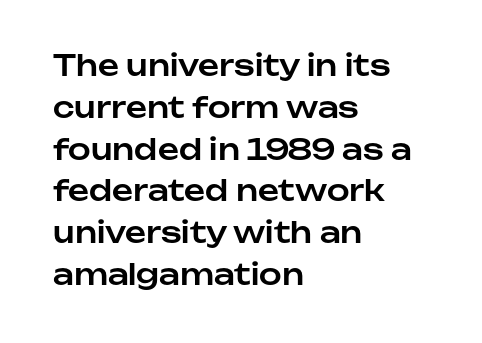
The image shows 29 px sans-serif type, upright; set left-aligned, normal line spacing (1.44x), normal letter spacing, not underlined; low stroke contrast and a medium x-height.
